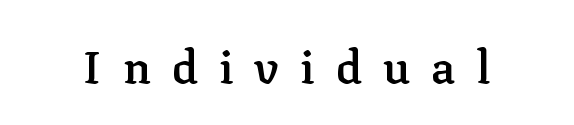
The image shows 45 px semibold serif type, upright; set unusually wide letter spacing (+0.47 em), not underlined; low stroke contrast and a medium x-height.
